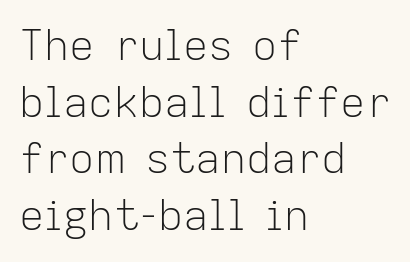
The image shows 42 px light sans-serif type, upright; set left-aligned, normal line spacing (1.35x), normal letter spacing, not underlined; low stroke contrast and a medium x-height.
